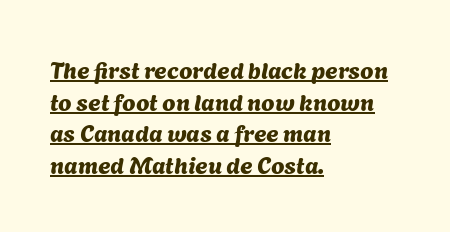
Horizontally, the lines are justified to the leading edge only. Letter spacing: default. How would I describe the line gaps? Plain and ordinary. Underlined type.
